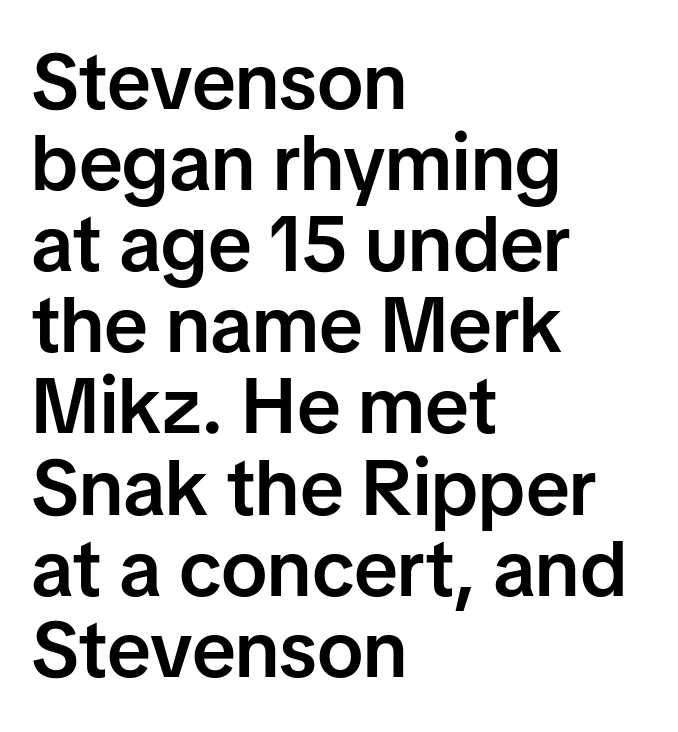
{"serif": "no", "italic": "no", "bold": "semi", "weight": "semibold", "width": "normal", "stroke_contrast": "low", "x_height": "medium", "monospaced": "no", "underline": "no", "align": "left", "line_spacing": "tight", "line_spacing_ratio": 1.04, "letter_spacing": "normal", "letter_spacing_em": 0.0, "glyph_px": 78}
